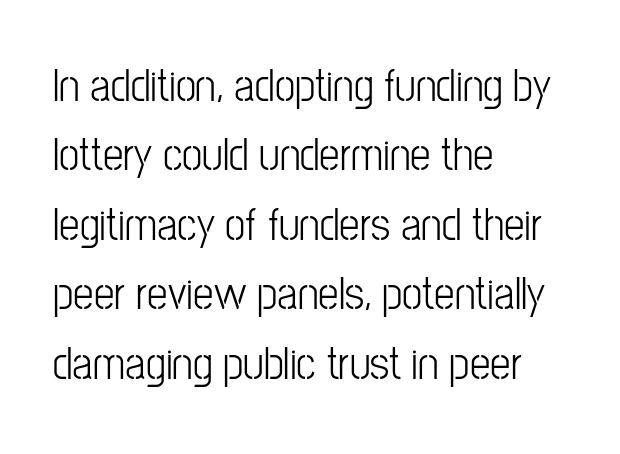
{"serif": "no", "italic": "no", "width": "condensed", "stroke_contrast": "low", "x_height": "medium", "monospaced": "no", "underline": "no", "align": "left", "line_spacing": "normal", "line_spacing_ratio": 1.51, "letter_spacing": "normal", "letter_spacing_em": 0.0, "glyph_px": 46}
